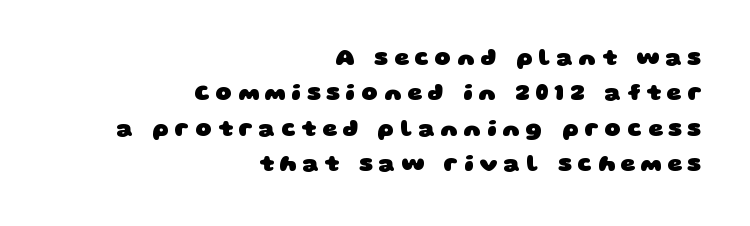
{"bold": "yes", "underline": "no", "align": "right", "line_spacing": "normal", "line_spacing_ratio": 1.54, "letter_spacing": "wide", "letter_spacing_em": 0.25, "glyph_px": 23}
